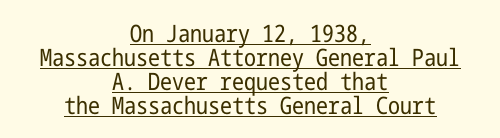
The image shows 24 px text type, upright; set centered, tight line spacing (1.0x), normal letter spacing, underlined.
